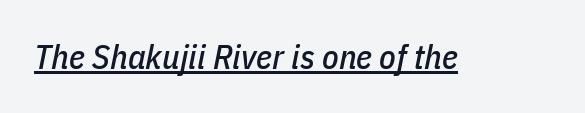
The passage shown is underscored from start to finish. Default kerning and tracking; the words read as compact shapes. The letters are slanted; this is an italic face. Do the characters align in a grid? No, the font is proportional.
